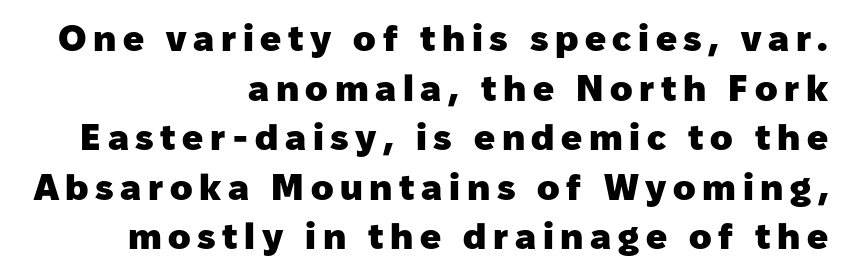
The image shows 37 px heavy sans-serif type, upright; set right-aligned, normal line spacing (1.34x), not underlined; low stroke contrast and a medium x-height.
